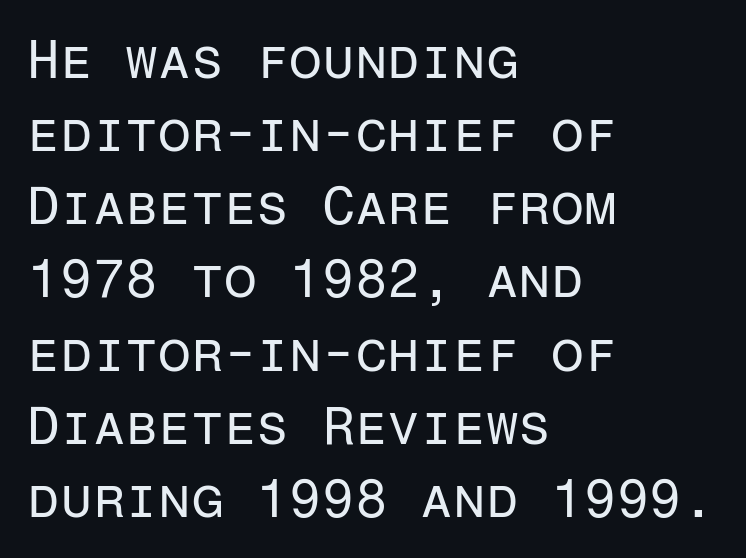
Every row of glyphs begins at an identical x-position on the left. The gaps between neighbouring characters are ordinary and unremarkable. Underlining? Definitely not there. Serif or sans? Sans — the stroke terminals are bare.
